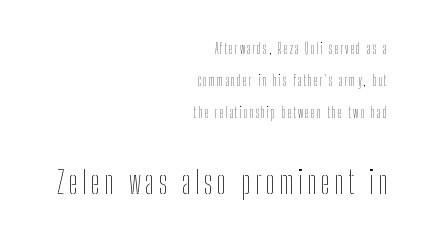
Q: Is the text bold? A: No.
Q: Is the text italic (slanted)? A: No, it is upright.
Q: Is the text underlined? A: No.
Q: How is the paragraph aligned? A: Right-aligned.
Q: Is the spacing between lines tight, normal or loose? A: Loose.
Q: Which block of text is set in a larger size, the first (top) or the second (bottom)? A: The second (bottom) one.
Q: Width (condensed, normal, or wide)? A: Condensed.
Q: Stroke contrast? A: Low.
Q: x-height? A: Medium.
Q: Monospaced? A: No.
